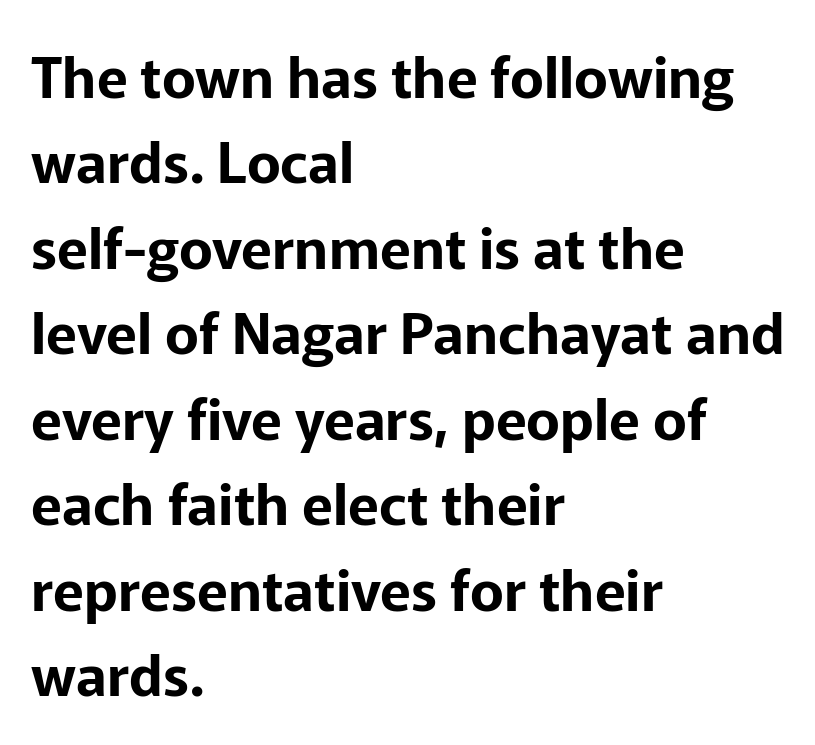
{"serif": "no", "italic": "no", "width": "normal", "stroke_contrast": "low", "x_height": "medium", "monospaced": "no", "underline": "no", "align": "left", "line_spacing": "normal", "line_spacing_ratio": 1.5, "letter_spacing": "normal", "letter_spacing_em": 0.0, "glyph_px": 57}
